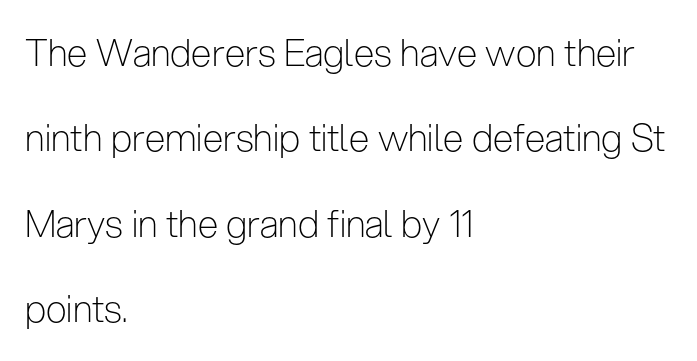
The image shows 37 px light, condensed sans-serif type, upright; set left-aligned, loose line spacing (2.31x), normal letter spacing, not underlined; low stroke contrast and a medium x-height.
